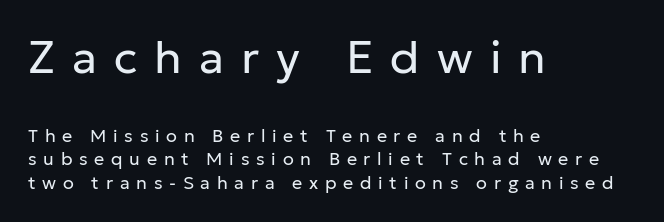
Q: Is the text bold? A: No.
Q: Is the text italic (slanted)? A: No, it is upright.
Q: Is the typeface a serif or a sans-serif typeface? A: Sans-serif.
Q: Is the text underlined? A: No.
Q: How is the paragraph aligned? A: Left-aligned.
Q: Is the spacing between letters normal or unusually wide? A: Unusually wide.
Q: Is the spacing between lines tight, normal or loose? A: Normal.
Q: Which block of text is set in a larger size, the first (top) or the second (bottom)? A: The first (top) one.
Q: Width (condensed, normal, or wide)? A: Normal.
Q: Stroke contrast? A: Low.
Q: x-height? A: Medium.
Q: Monospaced? A: No.
